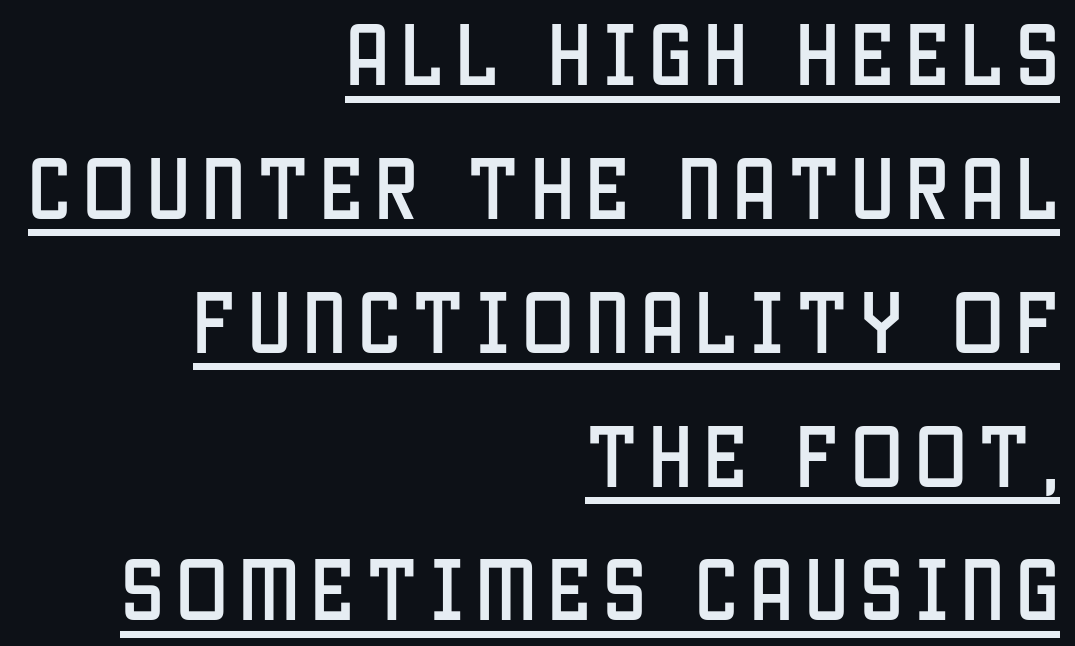
{"serif": "no", "italic": "no", "width": "condensed", "stroke_contrast": "low", "x_height": "large", "monospaced": "no", "underline": "yes", "align": "right", "line_spacing": "loose", "line_spacing_ratio": 1.94, "glyph_px": 69}
